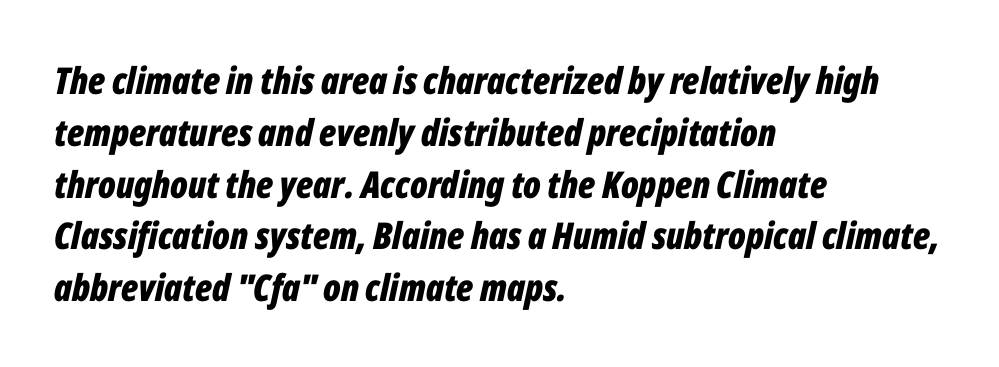
Q: Is the text bold? A: Yes.
Q: Is the text italic (slanted)? A: Yes, it leans right by about 12 degrees.
Q: Is the text underlined? A: No.
Q: How is the paragraph aligned? A: Left-aligned.
Q: Is the spacing between letters normal or unusually wide? A: Normal.
Q: Is the spacing between lines tight, normal or loose? A: Normal.
Q: Width (condensed, normal, or wide)? A: Condensed.
Q: Stroke contrast? A: Low.
Q: x-height? A: Medium.
Q: Monospaced? A: No.
